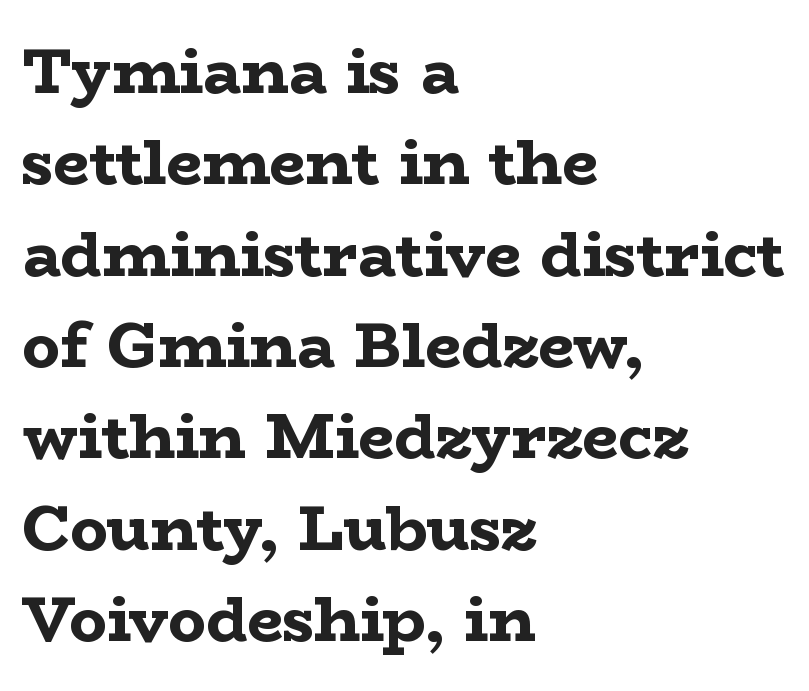
The image shows 63 px bold, wide serif type, upright; set left-aligned, normal line spacing (1.45x), normal letter spacing, not underlined; low stroke contrast and a medium x-height.
